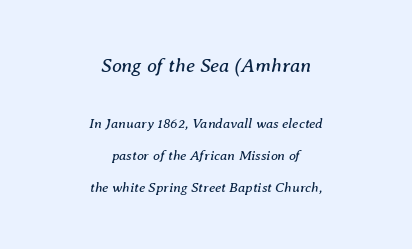
Q: Is the text bold? A: No.
Q: Is the text italic (slanted)? A: Yes, it leans right by about 8 degrees.
Q: Is the text underlined? A: No.
Q: How is the paragraph aligned? A: Centered.
Q: Is the spacing between letters normal or unusually wide? A: Normal.
Q: Is the spacing between lines tight, normal or loose? A: Loose.
Q: Which block of text is set in a larger size, the first (top) or the second (bottom)? A: The first (top) one.
